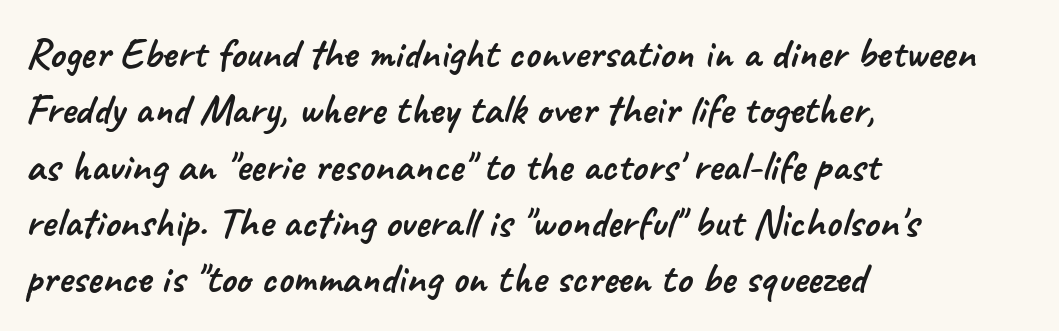
No word sits above an underline. The face used here is proportionally spaced, like ordinary book or web type. Check where the strokes stop: nothing finishes them off — pure sans. These lines keep a tight, regular rhythm from letter to letter. The rag falls on the right side of this text block. If you measured baseline to baseline, you'd find a middling distance.
